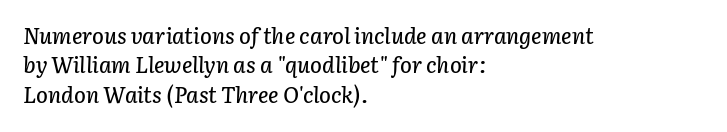
In terms of posture, this sample is oblique. Type without underlining. Baseline-to-baseline distance is the conventional proportion of letter height. No extra tracking has been applied to these lines.
